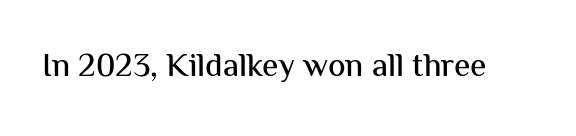
The image shows 33 px sans-serif type, upright; set normal letter spacing, not underlined; medium stroke contrast and a medium x-height.
